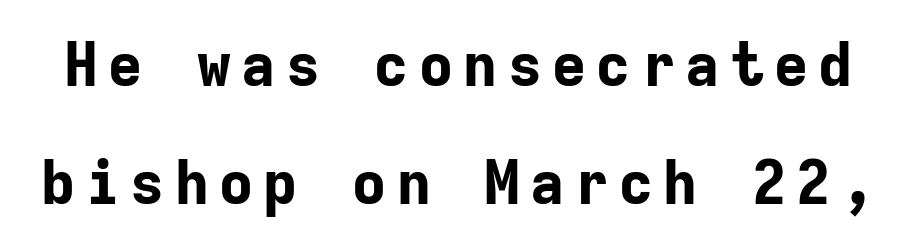
Weight check: bold — yes, fully. This is roman type, the default non-slanted kind. The area under the type is left untouched. Note: no serifs on the glyphs. The passage shown is typed in a monospace face where columns stay perfectly aligned. Honestly, the rows look like they've been pulled way apart.
